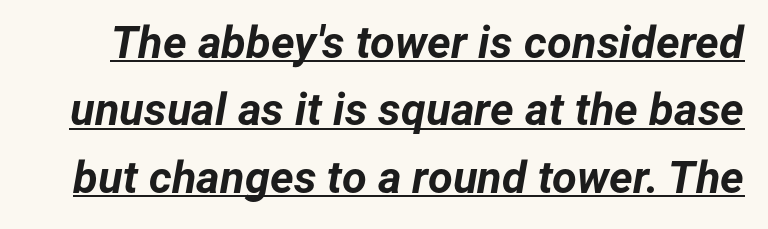
Q: Is the text bold? A: Yes.
Q: Is the text italic (slanted)? A: Yes, it leans right by about 12 degrees.
Q: Is the text underlined? A: Yes.
Q: Is the spacing between letters normal or unusually wide? A: Normal.
Q: Is the spacing between lines tight, normal or loose? A: Normal.
Q: Width (condensed, normal, or wide)? A: Normal.
Q: Stroke contrast? A: Low.
Q: x-height? A: Medium.
Q: Monospaced? A: No.
